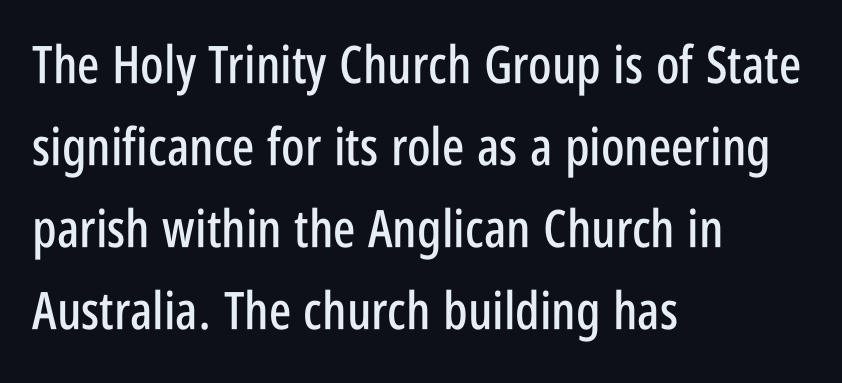
Q: Is the text italic (slanted)? A: No, it is upright.
Q: Is the typeface a serif or a sans-serif typeface? A: Sans-serif.
Q: Is the text underlined? A: No.
Q: How is the paragraph aligned? A: Left-aligned.
Q: Is the spacing between letters normal or unusually wide? A: Normal.
Q: Is the spacing between lines tight, normal or loose? A: Normal.
Q: Width (condensed, normal, or wide)? A: Condensed.
Q: Stroke contrast? A: Low.
Q: x-height? A: Large.
Q: Monospaced? A: No.
